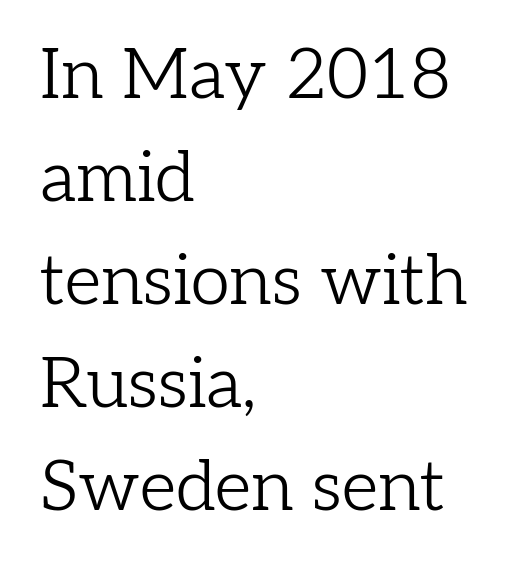
Italic? Not at all — the glyphs are vertical. This rendering features lettering with no underline. Notice how descenders clear the ascenders below comfortably — that's standard leading. Weight: not bold — regular or lighter.
